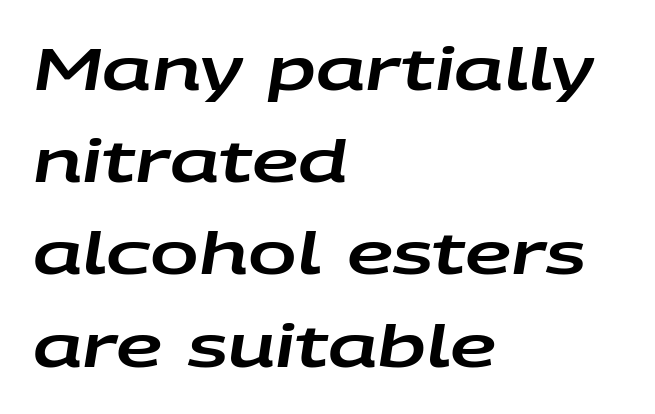
The image shows 58 px wide type, italic (leaning right); set left-aligned, normal line spacing (1.59x), normal letter spacing, not underlined; low stroke contrast and a large x-height.
